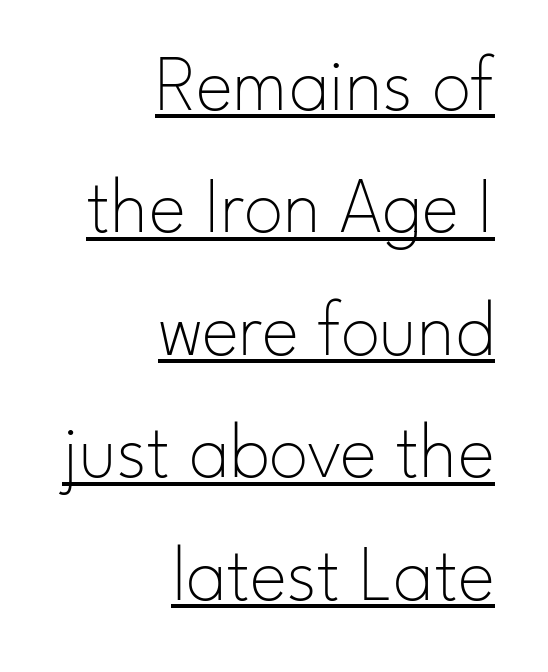
Q: Is the text bold? A: No.
Q: Is the text italic (slanted)? A: No, it is upright.
Q: Is the typeface a serif or a sans-serif typeface? A: Sans-serif.
Q: Is the text underlined? A: Yes.
Q: How is the paragraph aligned? A: Right-aligned.
Q: Is the spacing between letters normal or unusually wide? A: Normal.
Q: Is the spacing between lines tight, normal or loose? A: Normal.
Q: Width (condensed, normal, or wide)? A: Normal.
Q: Stroke contrast? A: Low.
Q: x-height? A: Small.
Q: Monospaced? A: No.
